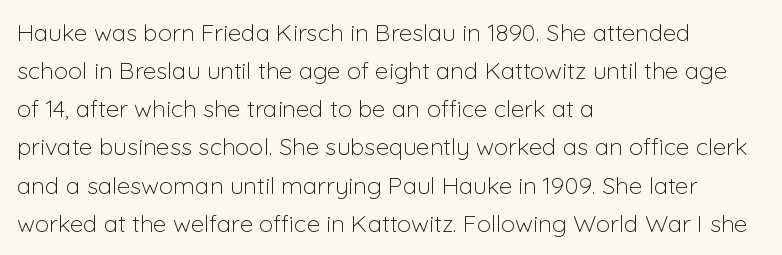
{"italic": "no", "bold": "no", "underline": "no", "align": "left", "line_spacing": "normal", "line_spacing_ratio": 1.59, "letter_spacing": "normal", "letter_spacing_em": 0.0, "glyph_px": 24}
